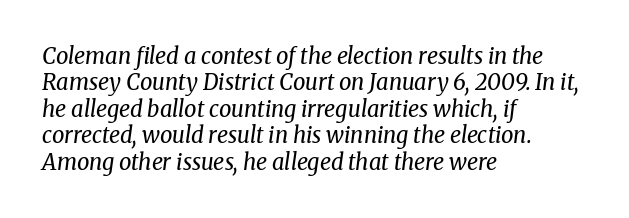
Q: Is the text bold? A: No.
Q: Is the text italic (slanted)? A: Yes, it leans right by about 8 degrees.
Q: Is the text underlined? A: No.
Q: How is the paragraph aligned? A: Left-aligned.
Q: Is the spacing between letters normal or unusually wide? A: Normal.
